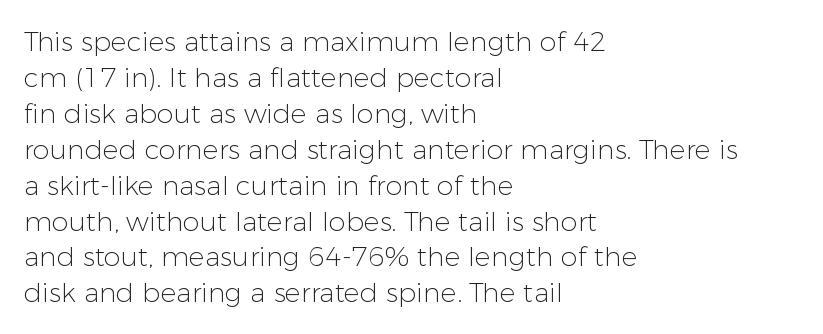
A clean baseline with only descenders dipping below it. The letters stand upright; this is a roman face. The letterforms sit shoulder to shoulder at normal distance. The compositor pushed each line to the left boundary.
